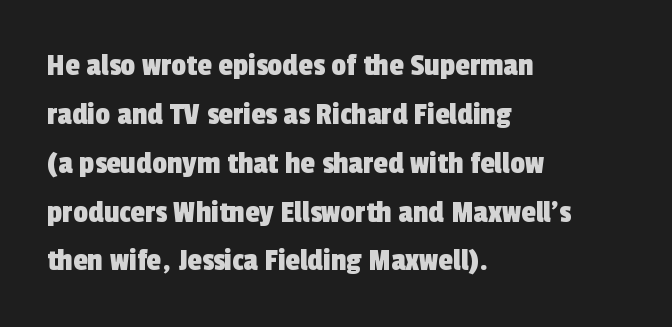
Q: Is the typeface a serif or a sans-serif typeface? A: Sans-serif.
Q: Is the text underlined? A: No.
Q: How is the paragraph aligned? A: Left-aligned.
Q: Is the spacing between letters normal or unusually wide? A: Normal.
Q: Is the spacing between lines tight, normal or loose? A: Normal.
Q: Width (condensed, normal, or wide)? A: Condensed.
Q: x-height? A: Medium.
Q: Monospaced? A: No.
